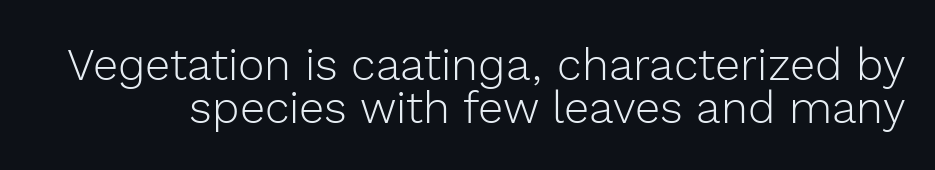
{"serif": "no", "italic": "no", "bold": "no", "weight": "light", "width": "normal", "x_height": "medium", "monospaced": "no", "underline": "no", "line_spacing": "tight", "line_spacing_ratio": 0.96, "letter_spacing": "normal", "letter_spacing_em": 0.0, "glyph_px": 45}
